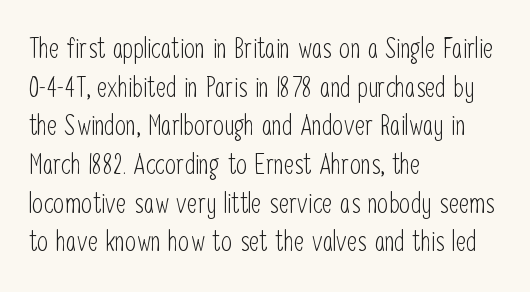
Q: Is the text bold? A: No.
Q: Is the text italic (slanted)? A: No, it is upright.
Q: Is the typeface a serif or a sans-serif typeface? A: Sans-serif.
Q: Is the text underlined? A: No.
Q: How is the paragraph aligned? A: Left-aligned.
Q: Is the spacing between letters normal or unusually wide? A: Normal.
Q: Is the spacing between lines tight, normal or loose? A: Normal.
Q: Width (condensed, normal, or wide)? A: Condensed.
Q: Stroke contrast? A: Low.
Q: x-height? A: Medium.
Q: Monospaced? A: No.
